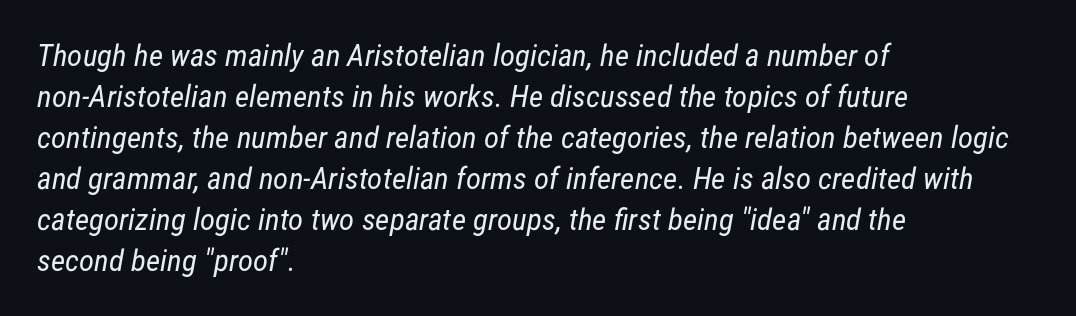
The rendering uses a moderate line-height, typical for paragraphs. On a weight scale, this lands at 450 or below. The passage shown is not underscored anywhere. Is this a fixed-width face? No — the glyphs have proportional, varying widths. The rendering keeps characters at their native spacing. Each line starts at the same left margin while the right side varies.
